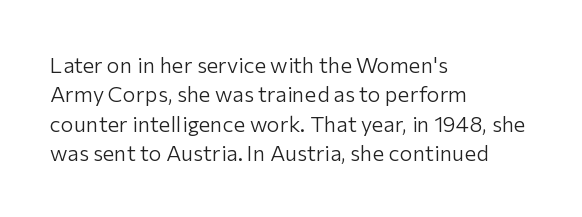
{"italic": "no", "bold": "no", "underline": "no", "align": "left", "line_spacing": "normal", "line_spacing_ratio": 1.34, "letter_spacing": "normal", "letter_spacing_em": 0.0, "glyph_px": 22}
